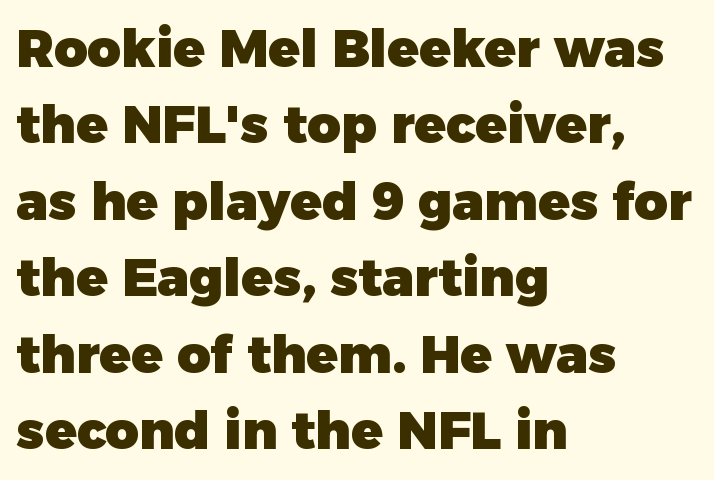
Q: Is the text bold? A: Yes.
Q: Is the text italic (slanted)? A: No, it is upright.
Q: Is the typeface a serif or a sans-serif typeface? A: Sans-serif.
Q: Is the text underlined? A: No.
Q: How is the paragraph aligned? A: Left-aligned.
Q: Is the spacing between letters normal or unusually wide? A: Normal.
Q: Is the spacing between lines tight, normal or loose? A: Normal.
Q: Width (condensed, normal, or wide)? A: Normal.
Q: Stroke contrast? A: Low.
Q: x-height? A: Medium.
Q: Monospaced? A: No.
